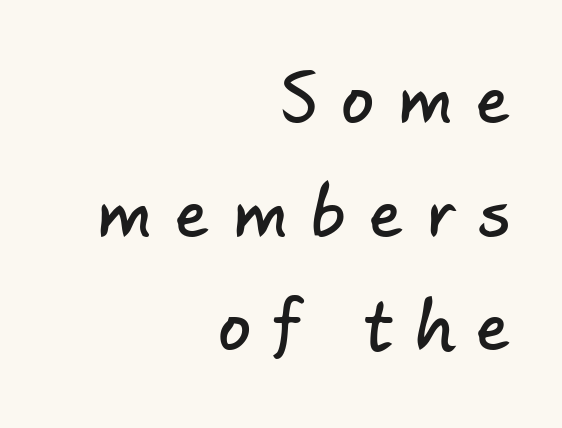
Q: Is the typeface a serif or a sans-serif typeface? A: Sans-serif.
Q: Is the text underlined? A: No.
Q: How is the paragraph aligned? A: Right-aligned.
Q: Is the spacing between letters normal or unusually wide? A: Unusually wide.
Q: Width (condensed, normal, or wide)? A: Normal.
Q: Stroke contrast? A: Low.
Q: x-height? A: Small.
Q: Monospaced? A: No.
